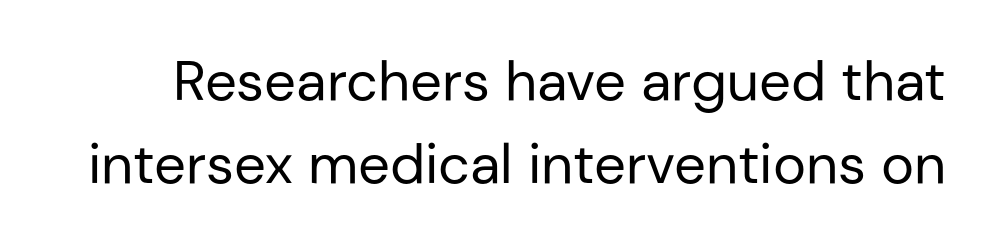
Notice how the stems are strictly vertical — no italics here. The designer went with a sans here, leaving each stem footless. The passage shown stacks its lines at a standard gap. Summary of weight: not heavy and not bold.
